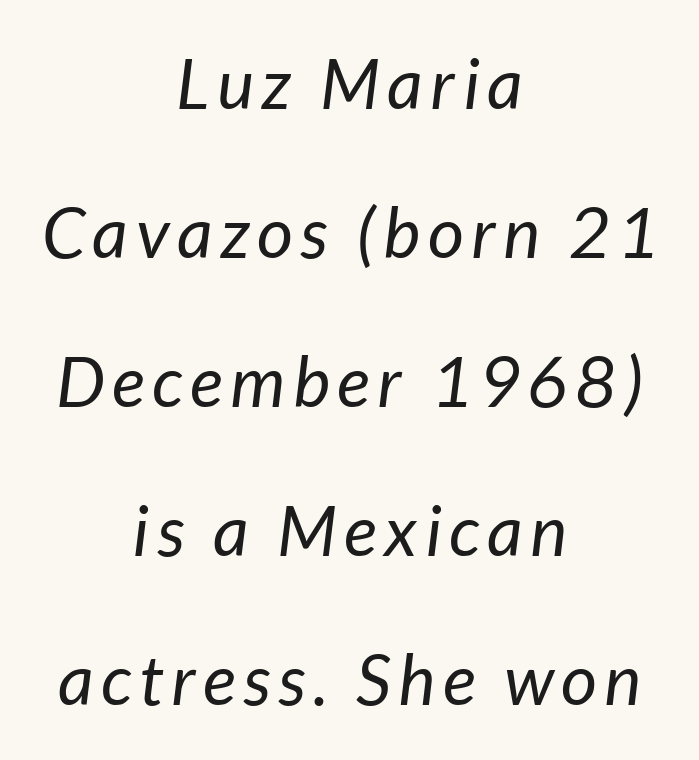
{"italic": "yes", "lean": "right", "slant_degrees": 7, "bold": "no", "weight": "regular", "width": "normal", "stroke_contrast": "low", "x_height": "medium", "monospaced": "no", "underline": "no", "align": "center", "line_spacing": "loose", "line_spacing_ratio": 2.13, "glyph_px": 70}
